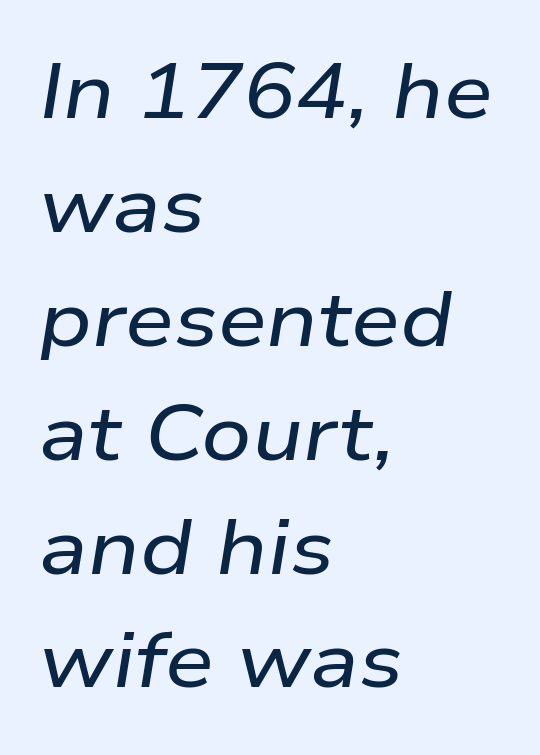
The image shows 78 px wide type, italic (leaning right); set left-aligned, normal line spacing (1.46x), normal letter spacing, not underlined; low stroke contrast and a medium x-height.
